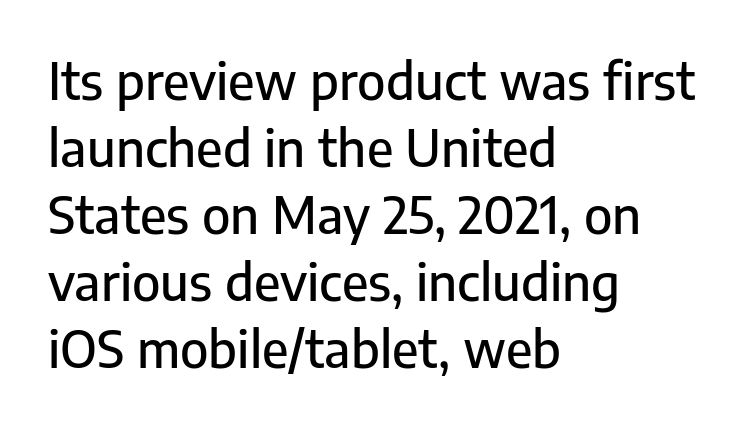
This sample keeps an unexceptional amount of space between lines. Every character sits straight up, as roman type does. Observe the absence of serifs on each vertical stroke in this sample. If you drew a ruler down the left edge, every line would touch it. Each row of text sits above clean, open space. Character widths vary here, with narrow letters taking less room than wide ones.
